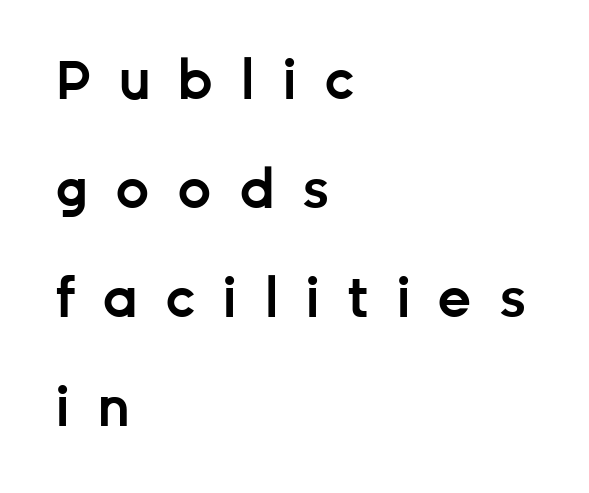
Is this a fixed-width face? No — the glyphs have proportional, varying widths. The face used here is rendered with a markedly widened letterfit. Look at the stroke-to-counter ratio: somewhat heavy, a semibold. Upright lettering throughout. The designer dialed line spacing up above the default.
